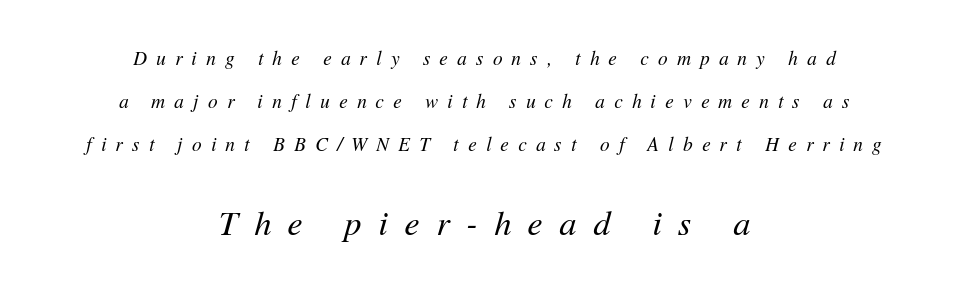
The image shows 34 px regular-weight type, italic (leaning right); set centered, loose line spacing (2.26x), unusually wide letter spacing (+0.49 em), not underlined; the second (bottom) block is 1.79x larger; medium stroke contrast and a medium x-height.
